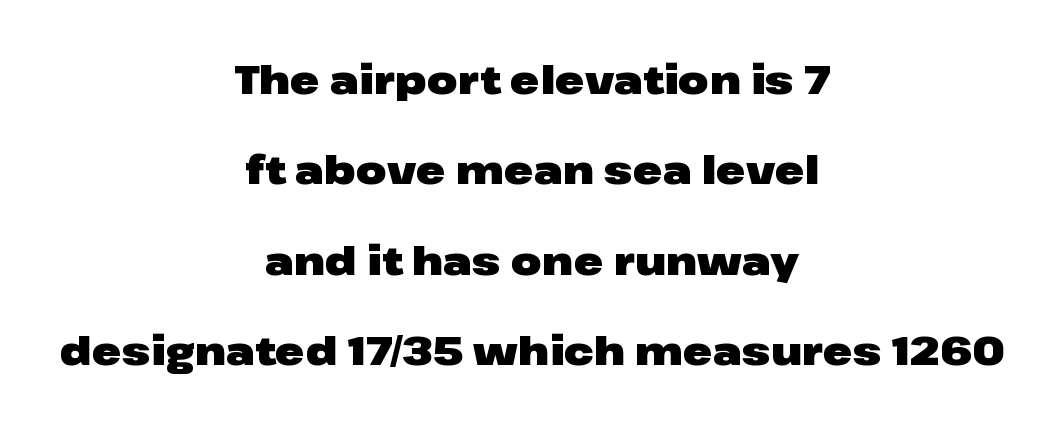
{"serif": "no", "italic": "no", "bold": "yes", "weight": "heavy", "width": "wide", "stroke_contrast": "low", "x_height": "medium", "monospaced": "no", "underline": "no", "align": "center", "line_spacing": "loose", "line_spacing_ratio": 2.26, "letter_spacing": "normal", "letter_spacing_em": 0.0, "glyph_px": 40}
